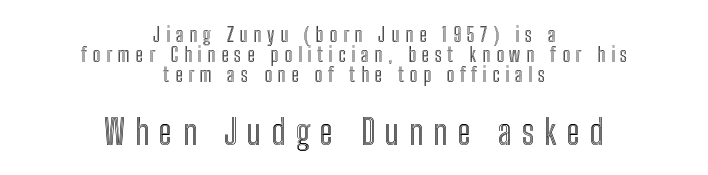
{"italic": "no", "width": "condensed", "x_height": "medium", "monospaced": "no", "underline": "no", "align": "center", "line_spacing": "tight", "line_spacing_ratio": 1.0, "letter_spacing": "wide", "letter_spacing_em": 0.29, "larger_block": "second", "size_ratio": 1.75, "glyph_px": 35}
